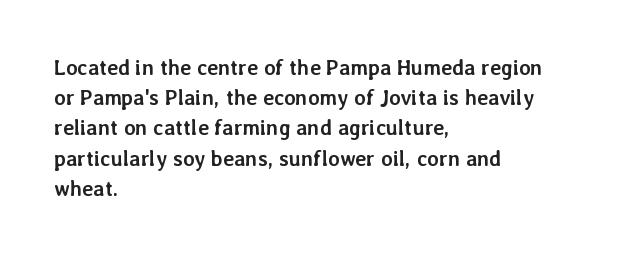
Emphasis by weight is at full strength: bold. Compared with typical body copy, the letter spacing here is the same. The passage shown is not underscored anywhere. Each new line begins a customary step beneath the previous one.
